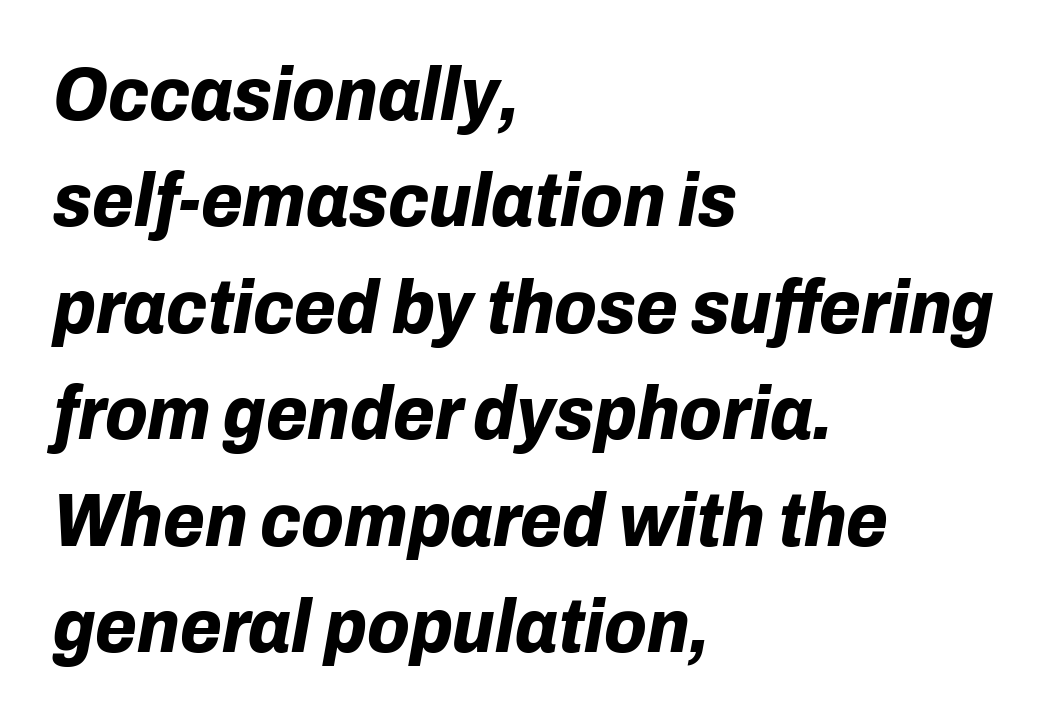
Q: Is the text bold? A: Yes.
Q: Is the text italic (slanted)? A: Yes, it leans right by about 10 degrees.
Q: Is the text underlined? A: No.
Q: How is the paragraph aligned? A: Left-aligned.
Q: Is the spacing between letters normal or unusually wide? A: Normal.
Q: Is the spacing between lines tight, normal or loose? A: Normal.
Q: Width (condensed, normal, or wide)? A: Normal.
Q: Stroke contrast? A: Low.
Q: x-height? A: Medium.
Q: Monospaced? A: No.
